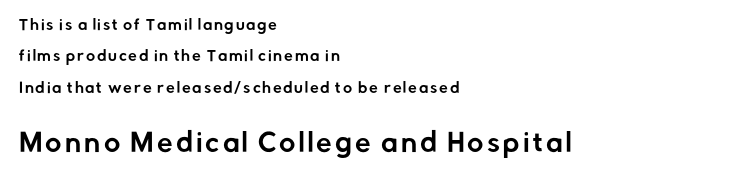
The image shows 25 px text type, upright; set left-aligned, loose line spacing (2.24x), not underlined; the second (bottom) block is 1.79x larger.
